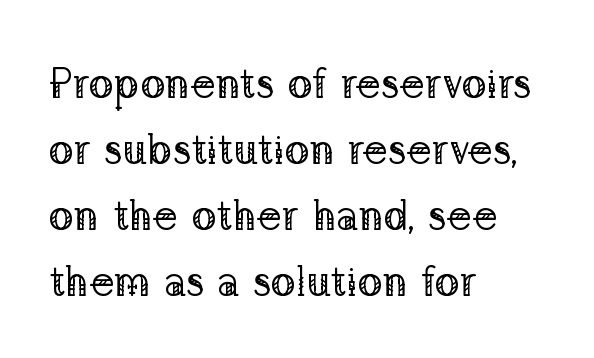
The image shows 42 px regular-weight serif type, upright; set left-aligned, normal line spacing (1.57x), normal letter spacing, not underlined; low stroke contrast and a medium x-height.
